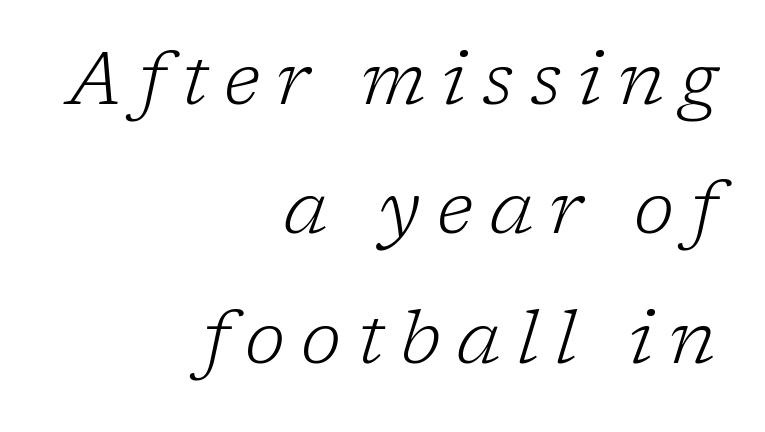
{"serif": "yes", "italic": "yes", "lean": "right", "slant_degrees": 17, "bold": "no", "weight": "light", "width": "normal", "stroke_contrast": "low", "x_height": "medium", "monospaced": "no", "underline": "no", "align": "right", "line_spacing_ratio": 1.75, "letter_spacing": "wide", "letter_spacing_em": 0.22, "glyph_px": 74}
